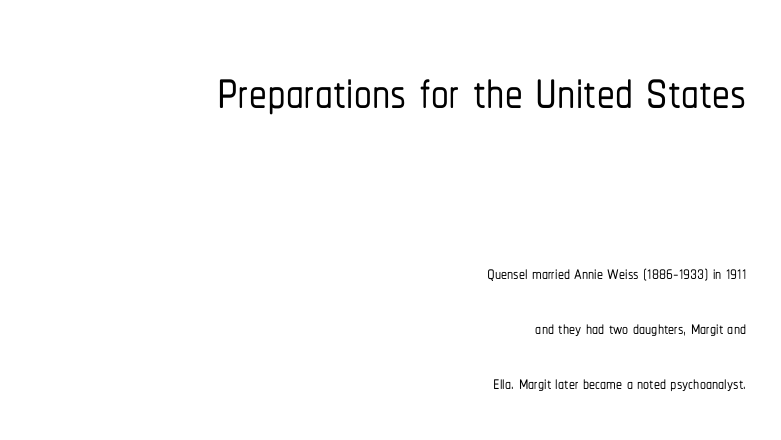
Q: Is the text italic (slanted)? A: No, it is upright.
Q: Is the typeface a serif or a sans-serif typeface? A: Sans-serif.
Q: Is the text underlined? A: No.
Q: How is the paragraph aligned? A: Right-aligned.
Q: Is the spacing between letters normal or unusually wide? A: Normal.
Q: Is the spacing between lines tight, normal or loose? A: Loose.
Q: Which block of text is set in a larger size, the first (top) or the second (bottom)? A: The first (top) one.
Q: Width (condensed, normal, or wide)? A: Condensed.
Q: Stroke contrast? A: Low.
Q: x-height? A: Medium.
Q: Monospaced? A: No.
